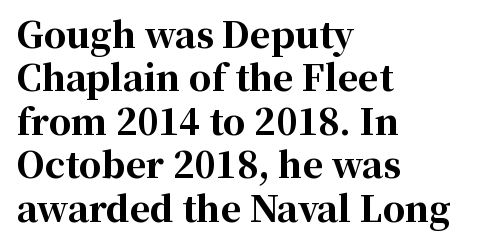
{"serif": "yes", "italic": "no", "bold": "yes", "weight": "bold", "width": "normal", "stroke_contrast": "high", "x_height": "medium", "monospaced": "no", "underline": "no", "align": "left", "line_spacing_ratio": 1.24, "letter_spacing": "normal", "letter_spacing_em": 0.0, "glyph_px": 35}
